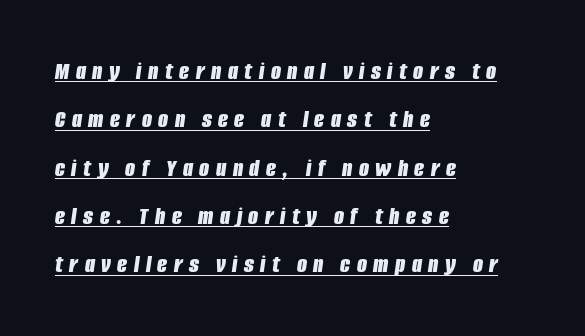
Q: Is the text bold? A: Yes.
Q: Is the text italic (slanted)? A: Yes, it leans right by about 8 degrees.
Q: Is the text underlined? A: Yes.
Q: How is the paragraph aligned? A: Left-aligned.
Q: Is the spacing between letters normal or unusually wide? A: Unusually wide.
